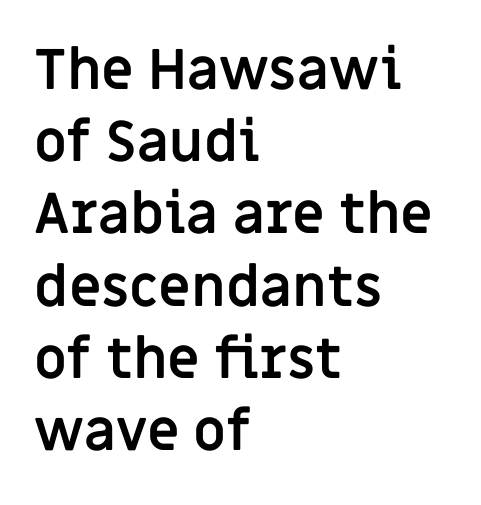
Q: Is the text bold? A: Yes.
Q: Is the text italic (slanted)? A: No, it is upright.
Q: Is the typeface a serif or a sans-serif typeface? A: Sans-serif.
Q: Is the text underlined? A: No.
Q: How is the paragraph aligned? A: Left-aligned.
Q: Is the spacing between letters normal or unusually wide? A: Normal.
Q: Is the spacing between lines tight, normal or loose? A: Normal.
Q: Width (condensed, normal, or wide)? A: Normal.
Q: Stroke contrast? A: Low.
Q: x-height? A: Large.
Q: Monospaced? A: No.
